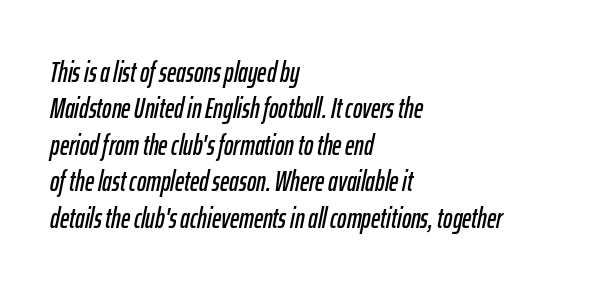
The image shows 28 px condensed type, italic (leaning right); set left-aligned, normal line spacing (1.3x), normal letter spacing, not underlined; low stroke contrast and a medium x-height.
